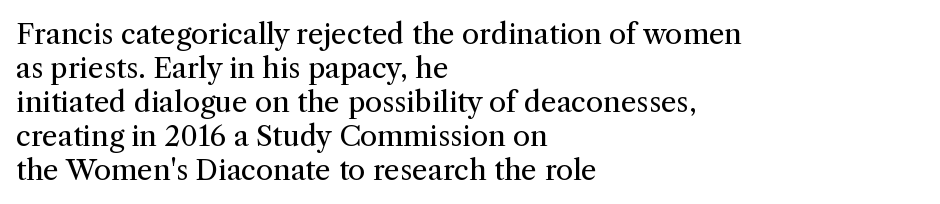
Q: Is the text bold? A: No.
Q: Is the text italic (slanted)? A: No, it is upright.
Q: Is the typeface a serif or a sans-serif typeface? A: Serif.
Q: Is the text underlined? A: No.
Q: How is the paragraph aligned? A: Left-aligned.
Q: Is the spacing between letters normal or unusually wide? A: Normal.
Q: Width (condensed, normal, or wide)? A: Normal.
Q: Stroke contrast? A: Medium.
Q: x-height? A: Medium.
Q: Monospaced? A: No.
